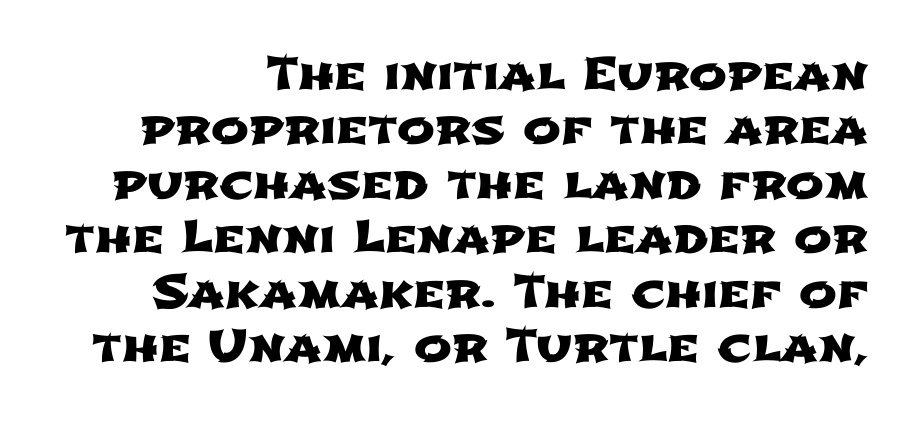
Q: Is the typeface a serif or a sans-serif typeface? A: Sans-serif.
Q: Is the text underlined? A: No.
Q: Is the spacing between letters normal or unusually wide? A: Normal.
Q: Width (condensed, normal, or wide)? A: Wide.
Q: Stroke contrast? A: Low.
Q: x-height? A: Medium.
Q: Monospaced? A: No.
